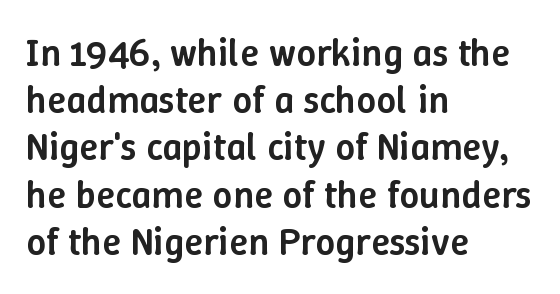
Posture: upright roman. Plain, unruled lines of type. Honestly, the letter spacing is just normal — you wouldn't notice it. Each line starts at the same left margin while the right side varies. This is the in-between weight designers call semibold or demi. Looks like regular typesetting: each glyph gets only the width it needs.
